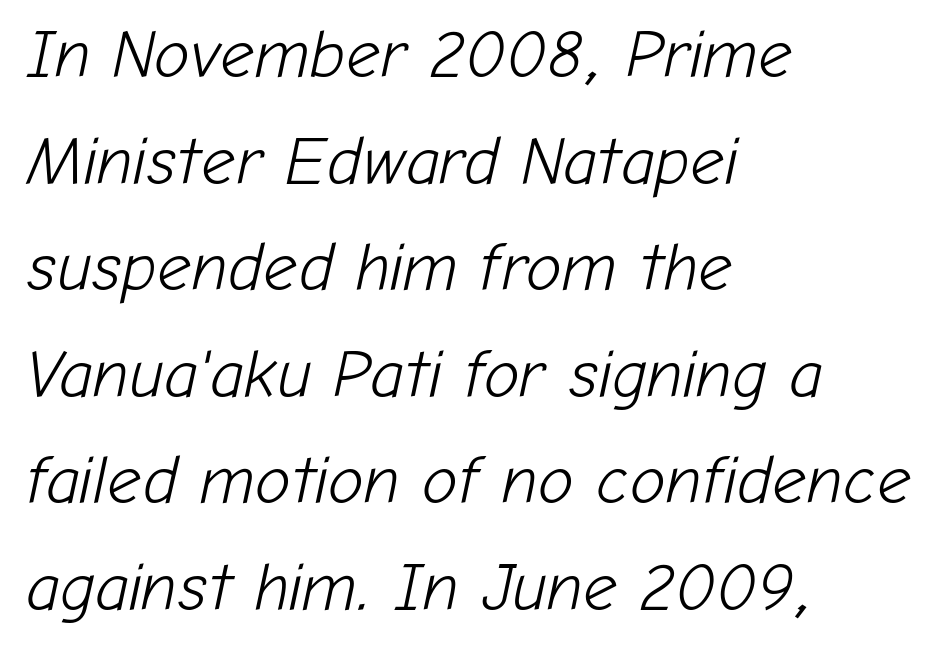
The image shows 67 px light type, italic (leaning right); set left-aligned, normal line spacing (1.59x), normal letter spacing, not underlined; low stroke contrast and a medium x-height.
